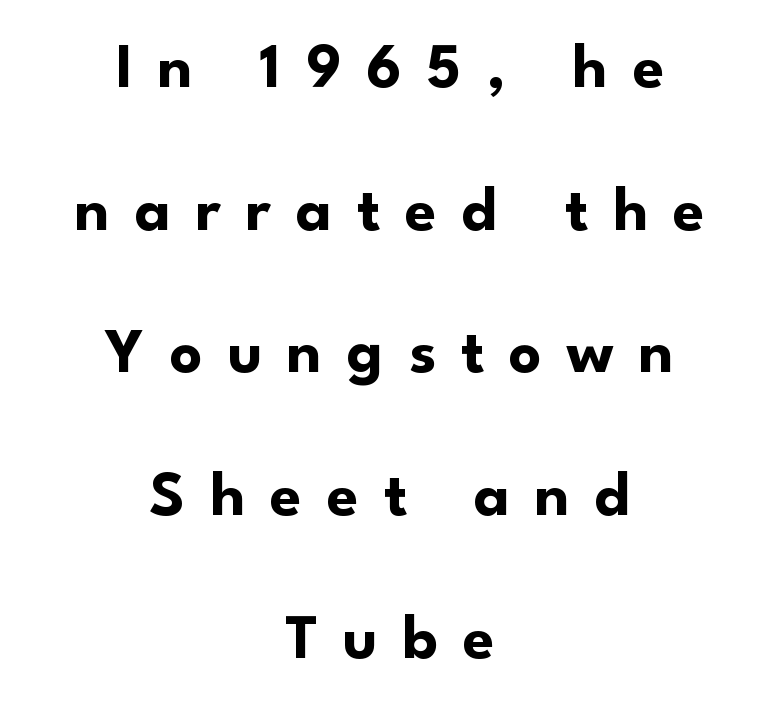
A student would call this center alignment; a typographer would say set centered. Beneath every word, the page is bare. This sample trades compactness for vertical openness between lines. It's the straight-up-and-down kind of type. Each letter keeps its own natural width here, so spacing adapts to shape.
